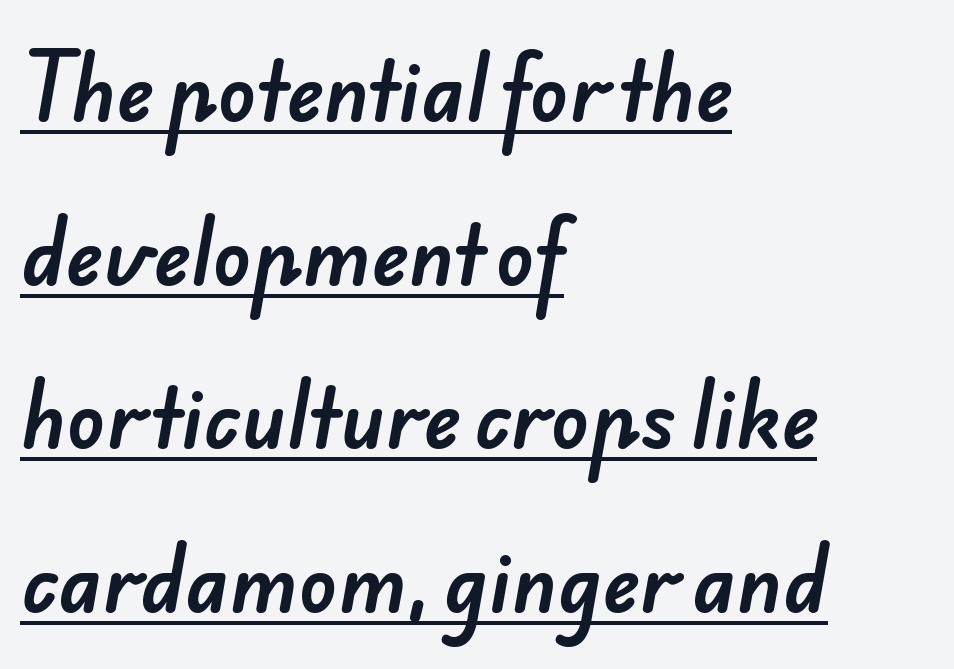
The image shows 79 px sans-serif type; set left-aligned, loose line spacing (2.07x), normal letter spacing, underlined; low stroke contrast and a small x-height.
